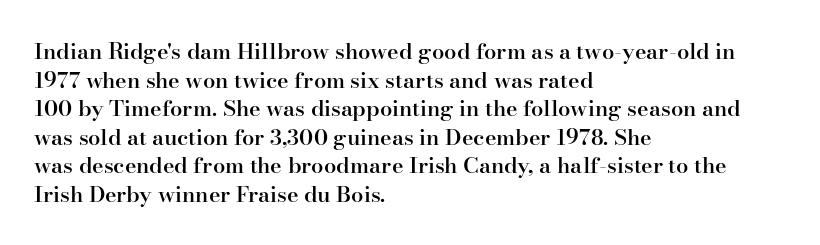
{"italic": "no", "bold": "semi", "underline": "no", "align": "left", "line_spacing": "normal", "line_spacing_ratio": 1.3, "letter_spacing": "normal", "letter_spacing_em": 0.0, "glyph_px": 22}
